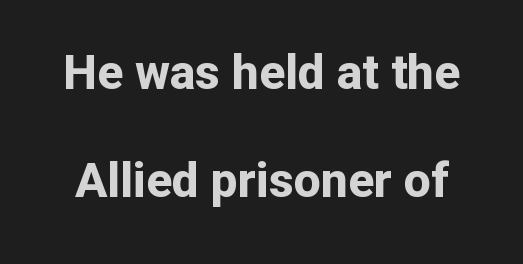
The image shows 48 px bold sans-serif type, upright; set loose line spacing (2.26x), normal letter spacing, not underlined; low stroke contrast and a medium x-height.
